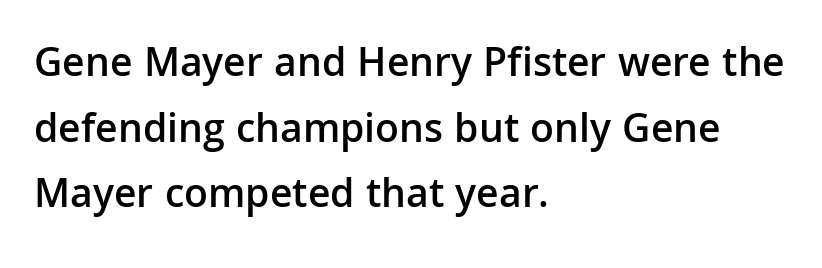
{"serif": "no", "italic": "no", "bold": "semi", "weight": "semibold", "width": "normal", "stroke_contrast": "low", "x_height": "medium", "monospaced": "no", "underline": "no", "align": "left", "line_spacing": "normal", "line_spacing_ratio": 1.56, "letter_spacing": "normal", "letter_spacing_em": 0.0, "glyph_px": 42}
